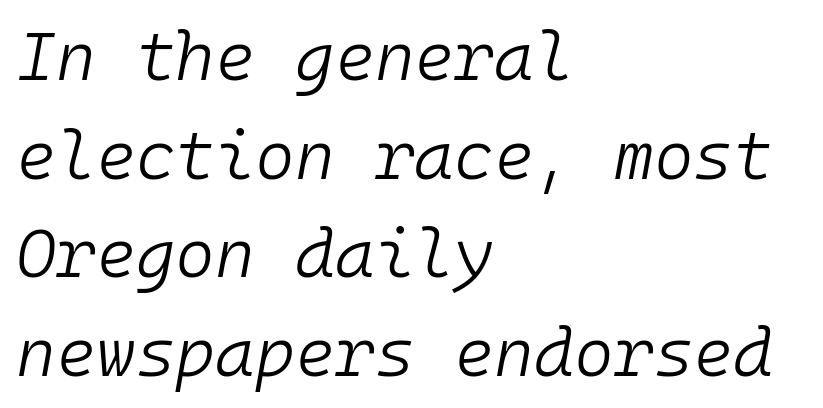
{"italic": "yes", "lean": "right", "slant_degrees": 10, "bold": "no", "weight": "light", "width": "normal", "stroke_contrast": "low", "x_height": "medium", "monospaced": "yes", "underline": "no", "align": "left", "line_spacing": "normal", "line_spacing_ratio": 1.45, "letter_spacing": "normal", "letter_spacing_em": 0.0, "glyph_px": 68}
